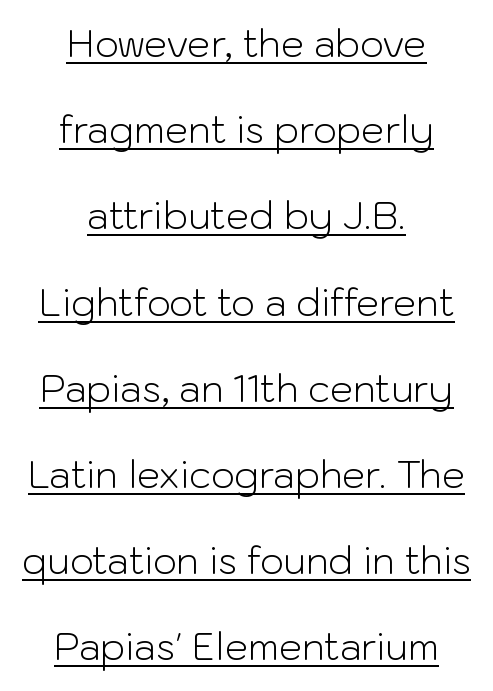
{"serif": "no", "italic": "no", "bold": "no", "weight": "light", "width": "normal", "stroke_contrast": "low", "x_height": "medium", "monospaced": "no", "underline": "yes", "align": "center", "line_spacing": "loose", "line_spacing_ratio": 2.33, "letter_spacing": "normal", "letter_spacing_em": 0.0, "glyph_px": 37}
